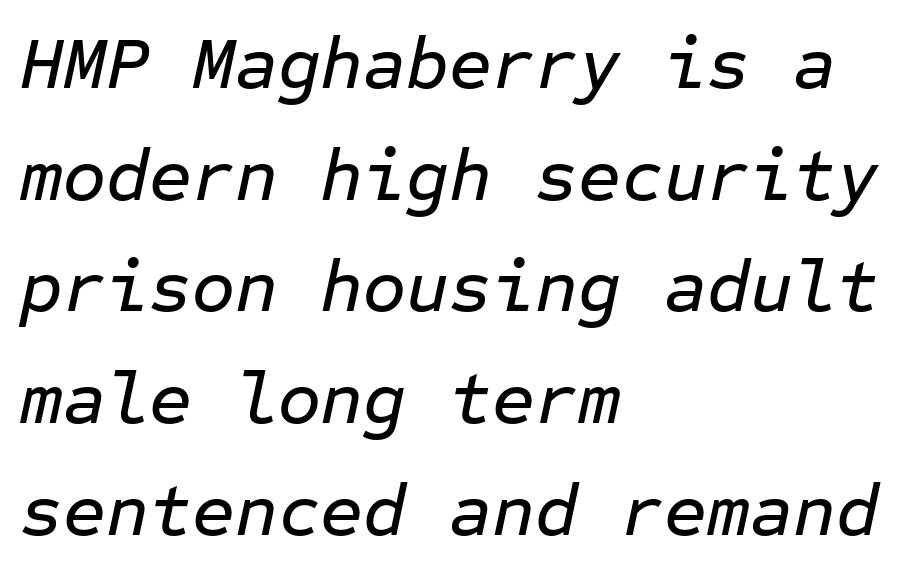
Evenly set lines give the paragraph a standard silhouette. The compositor pushed each line to the left boundary. Check the space under the baseline: it is left empty. Spacing verdict: monospaced, one width for all characters.
